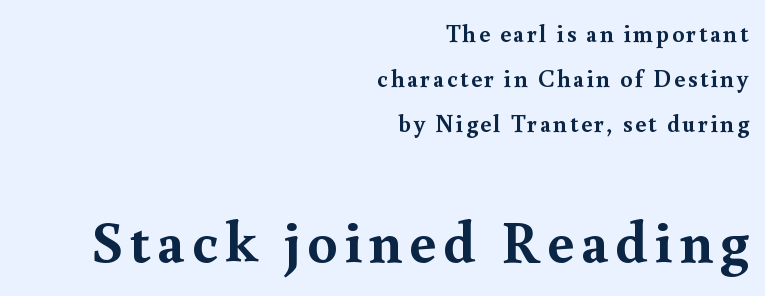
The face used here has the dense, thick strokes of a bold. The letters advance in unequal steps, a hallmark of proportional type. The emphasis by scale lands on block number two, below. Line ends are locked; line starts wander. Font category for this specimen: serif. The letters stand upright; this is a roman face.
